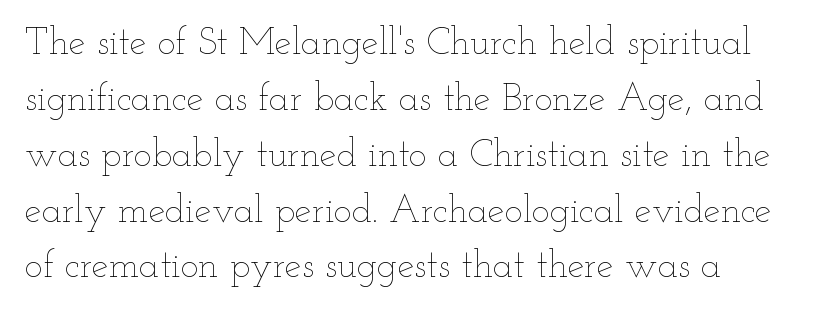
Q: Is the text bold? A: No.
Q: Is the text italic (slanted)? A: No, it is upright.
Q: Is the text underlined? A: No.
Q: Is the spacing between letters normal or unusually wide? A: Normal.
Q: Is the spacing between lines tight, normal or loose? A: Normal.
Q: Width (condensed, normal, or wide)? A: Wide.
Q: Stroke contrast? A: Low.
Q: x-height? A: Small.
Q: Monospaced? A: No.
